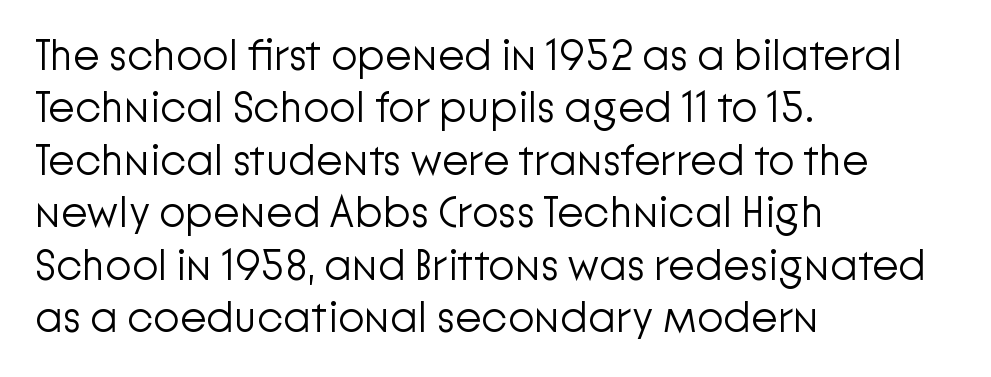
{"serif": "no", "italic": "no", "bold": "no", "weight": "light", "width": "normal", "stroke_contrast": "low", "x_height": "medium", "monospaced": "no", "underline": "no", "align": "left", "line_spacing_ratio": 1.22, "letter_spacing": "normal", "letter_spacing_em": 0.0, "glyph_px": 43}
